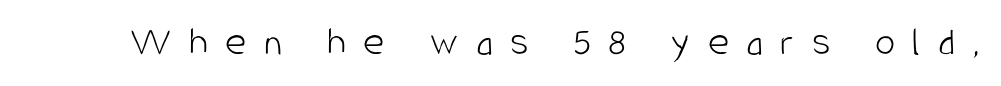
The image shows 41 px light, condensed sans-serif type, upright; set unusually wide letter spacing (+0.42 em), not underlined; low stroke contrast and a large x-height.
